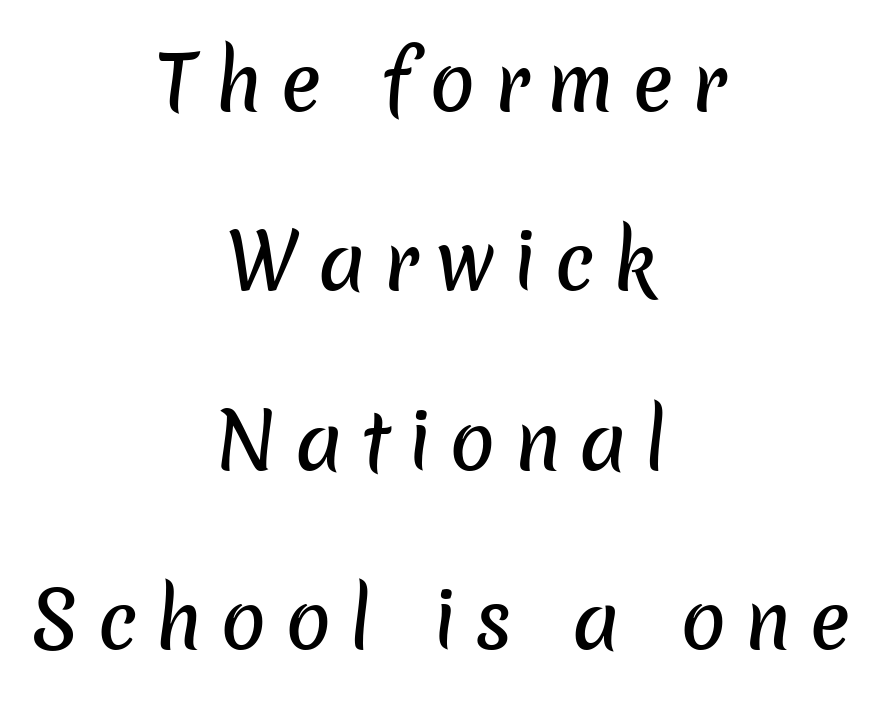
Between one letter and the next there's a generous, obvious gap. Students, observe: this is what heavily led, spacious text looks like. The passage is arranged like a title page — every line centered. This is sans-serif lettering, the kind often seen on screens and signage.
